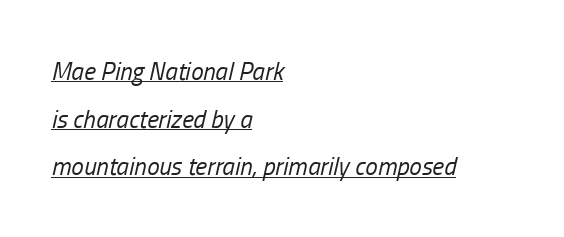
Q: Is the text bold? A: No.
Q: Is the text italic (slanted)? A: Yes, it leans right by about 13 degrees.
Q: Is the text underlined? A: Yes.
Q: How is the paragraph aligned? A: Left-aligned.
Q: Is the spacing between letters normal or unusually wide? A: Normal.
Q: Is the spacing between lines tight, normal or loose? A: Loose.
